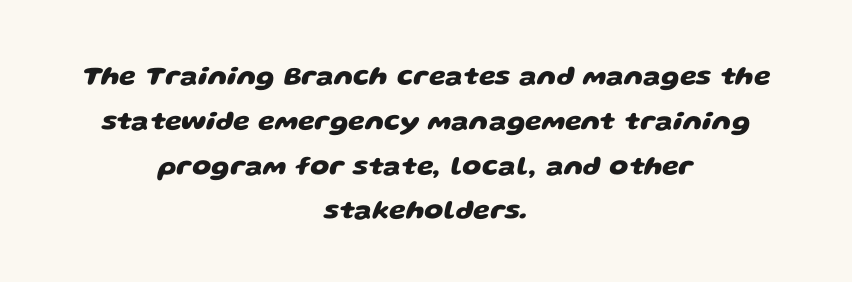
Q: Is the text bold? A: Yes.
Q: Is the text underlined? A: No.
Q: How is the paragraph aligned? A: Centered.
Q: Is the spacing between letters normal or unusually wide? A: Normal.
Q: Is the spacing between lines tight, normal or loose? A: Normal.
